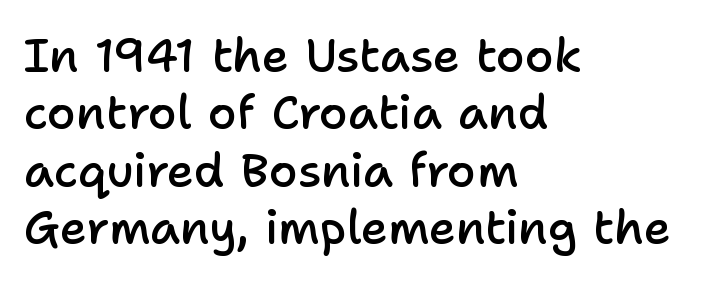
These lines are rendered in a variable-pitch font. Every letter is mildly thick-stroked: semibold rather than bold. A student would call this left alignment; a typographer would say flush left, rag right. This sample uses plain, unmodified letter spacing.
